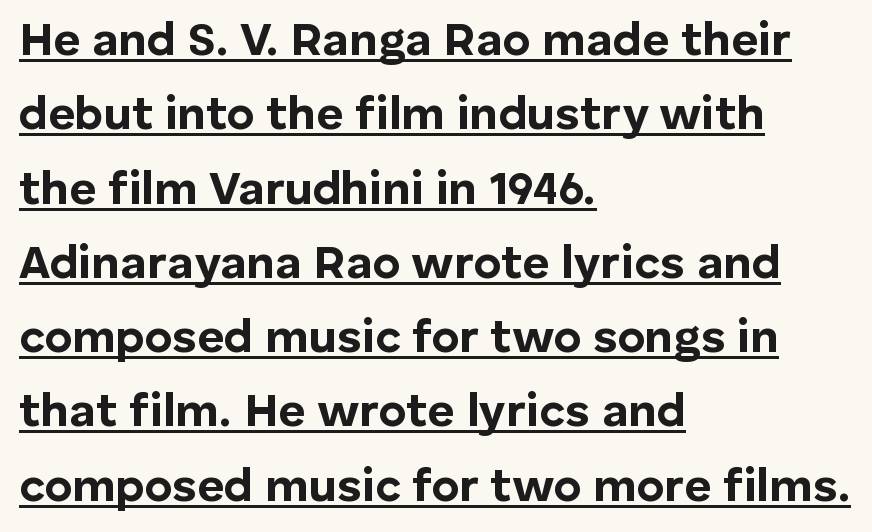
There is no visible air inserted between adjacent glyphs. Weight check: bold — yes, fully. Each letter keeps its own natural width here, so spacing adapts to shape. The lettering holds an erect, upright posture throughout. Serif or sans? Sans — the stroke terminals are bare. The specimen includes a rule beneath the text block's lines.
